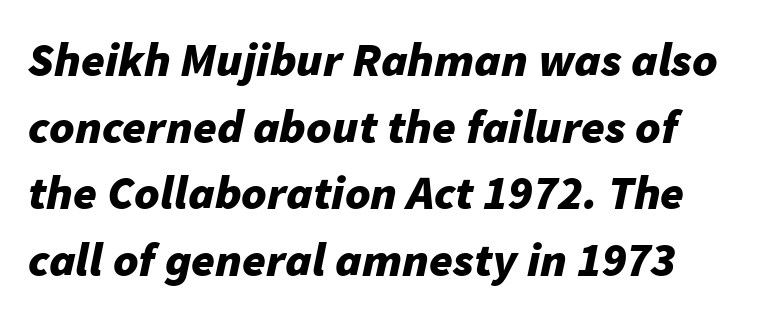
{"italic": "yes", "lean": "right", "slant_degrees": 11, "bold": "yes", "weight": "bold", "width": "normal", "stroke_contrast": "low", "x_height": "medium", "monospaced": "no", "underline": "no", "align": "left", "line_spacing": "normal", "line_spacing_ratio": 1.39, "letter_spacing": "normal", "letter_spacing_em": 0.0, "glyph_px": 48}
